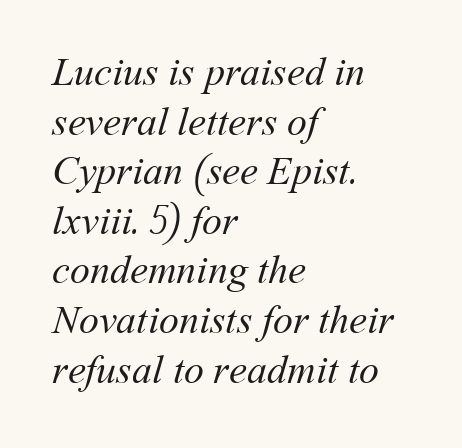
Q: Is the text bold? A: No.
Q: Is the text underlined? A: No.
Q: How is the paragraph aligned? A: Left-aligned.
Q: Is the spacing between letters normal or unusually wide? A: Normal.
Q: Width (condensed, normal, or wide)? A: Normal.
Q: Stroke contrast? A: Medium.
Q: x-height? A: Medium.
Q: Monospaced? A: No.
